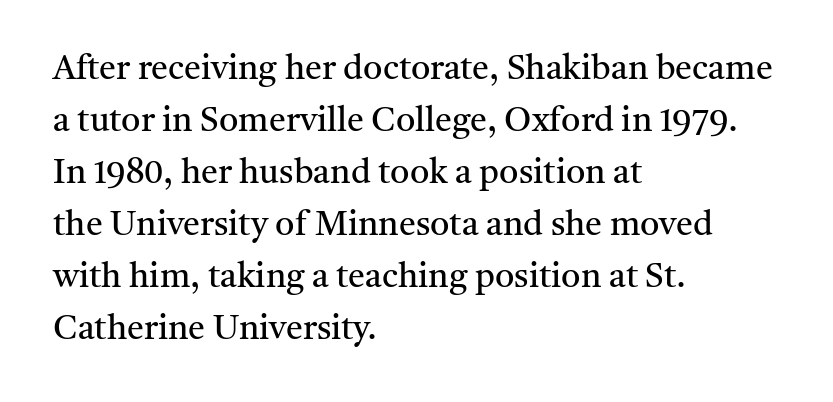
Q: Is the text bold? A: No.
Q: Is the text italic (slanted)? A: No, it is upright.
Q: Is the typeface a serif or a sans-serif typeface? A: Serif.
Q: Is the text underlined? A: No.
Q: How is the paragraph aligned? A: Left-aligned.
Q: Is the spacing between letters normal or unusually wide? A: Normal.
Q: Is the spacing between lines tight, normal or loose? A: Normal.
Q: Width (condensed, normal, or wide)? A: Normal.
Q: Stroke contrast? A: Medium.
Q: x-height? A: Medium.
Q: Monospaced? A: No.
